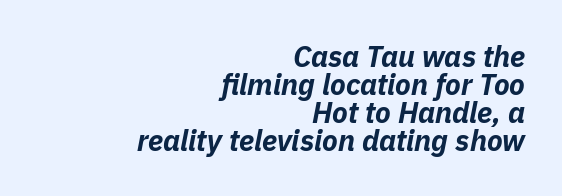
Its strokes are broad and dark, the hallmark of bold type. Tracking value appears to be zero — textbook default spacing. Think of a printed novel: that variable character pitch is what you see here. This sample uses an oblique cut, with every glyph tilted off the vertical. Any mark beneath the type? The region is blank.
